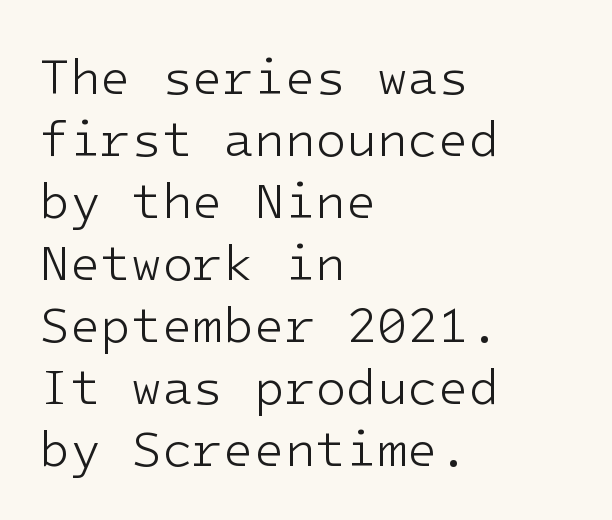
The image shows 50 px light sans-serif type, upright; set left-aligned, line spacing 1.24x, normal letter spacing, not underlined; low stroke contrast and a medium x-height.
